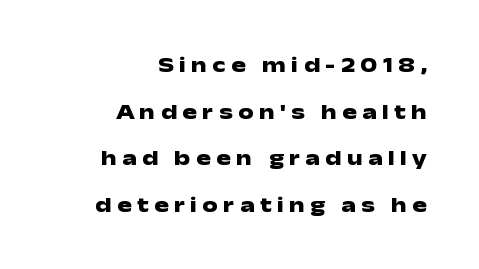
The ragged edge is on the left, which tells us the setting is flush right. The rendering inserts visible extra space after every character. The specimen omits any rule beneath the text block's lines. A typesetter would call this leading open, well beyond the default.
